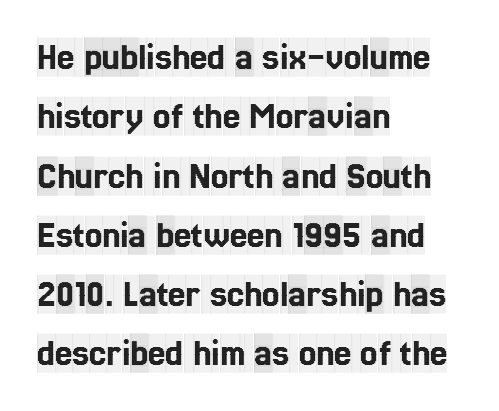
{"serif": "yes", "italic": "no", "width": "condensed", "x_height": "large", "monospaced": "no", "underline": "no", "align": "left", "line_spacing": "normal", "line_spacing_ratio": 1.52, "letter_spacing": "normal", "letter_spacing_em": 0.0, "glyph_px": 39}
